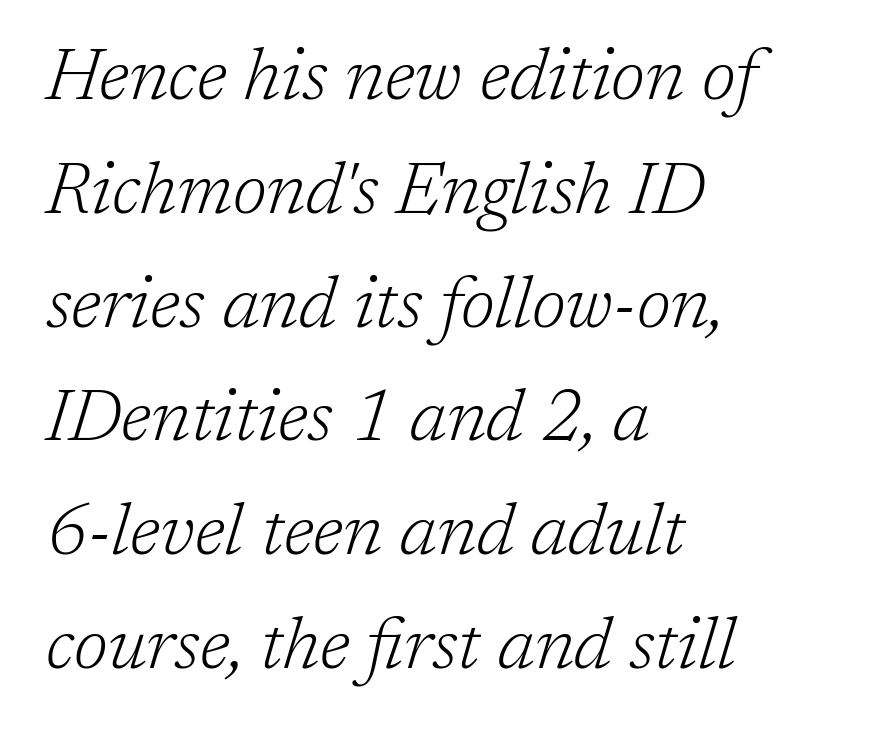
Slant detected: the letters are inclined. The letters advance in unequal steps, a hallmark of proportional type. Notice how descenders clear the ascenders below comfortably — that's standard leading. Unlike a clean sans, this face finishes its strokes with serifs.
